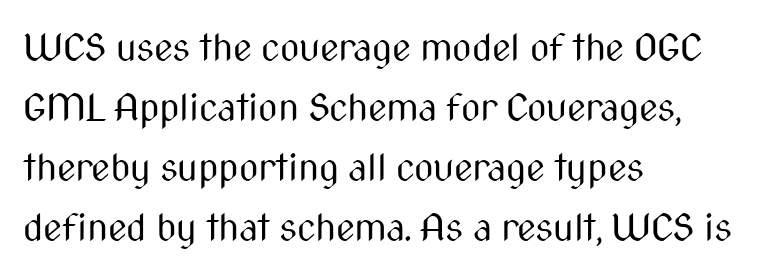
The designer left line spacing at the default. Do the characters align in a grid? No, the font is proportional. The axis of the letterforms is exactly vertical. No feet cap the strokes, marking this as sans-serif type.
